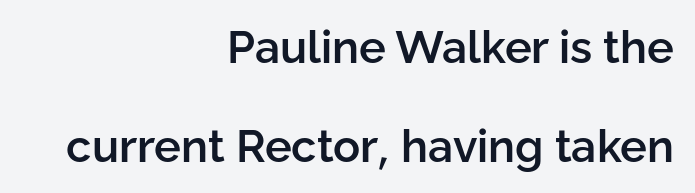
The image shows 45 px semibold sans-serif type, upright; set right-aligned, loose line spacing (2.19x), normal letter spacing, not underlined; low stroke contrast and a medium x-height.
